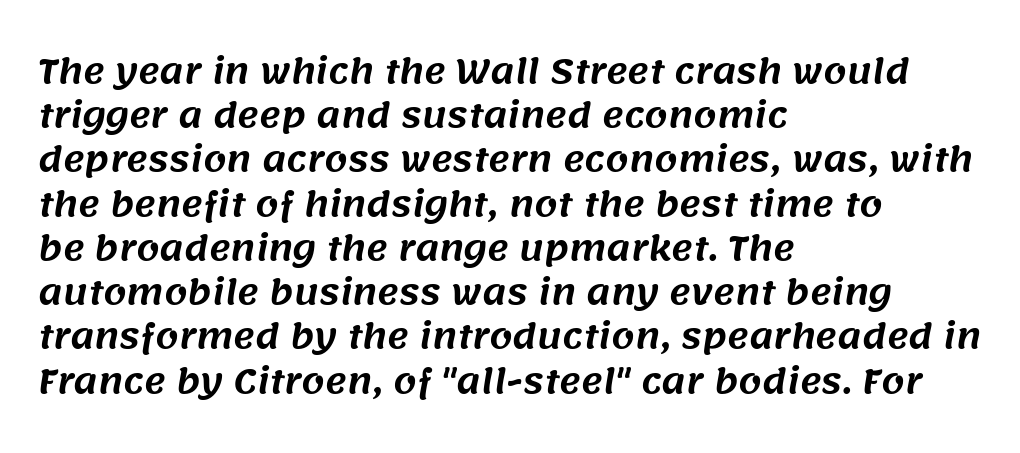
{"serif": "no", "width": "normal", "stroke_contrast": "medium", "x_height": "large", "monospaced": "no", "underline": "no", "align": "left", "line_spacing": "normal", "line_spacing_ratio": 1.34, "letter_spacing": "normal", "letter_spacing_em": 0.0, "glyph_px": 33}
